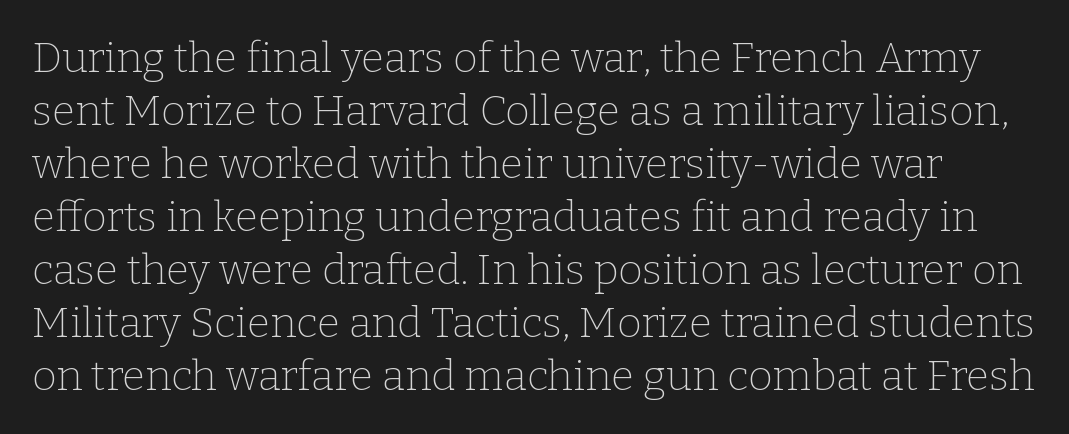
The passage shown is typeset with a serif family. Interline gaps are of average width in this sample. No letter is thick-stroked: the sample isn't bold. Honestly, there is no underline to notice here at all. Proportional: the letters do not fall into vertical columns. Caption: standard tracking, unaltered.
